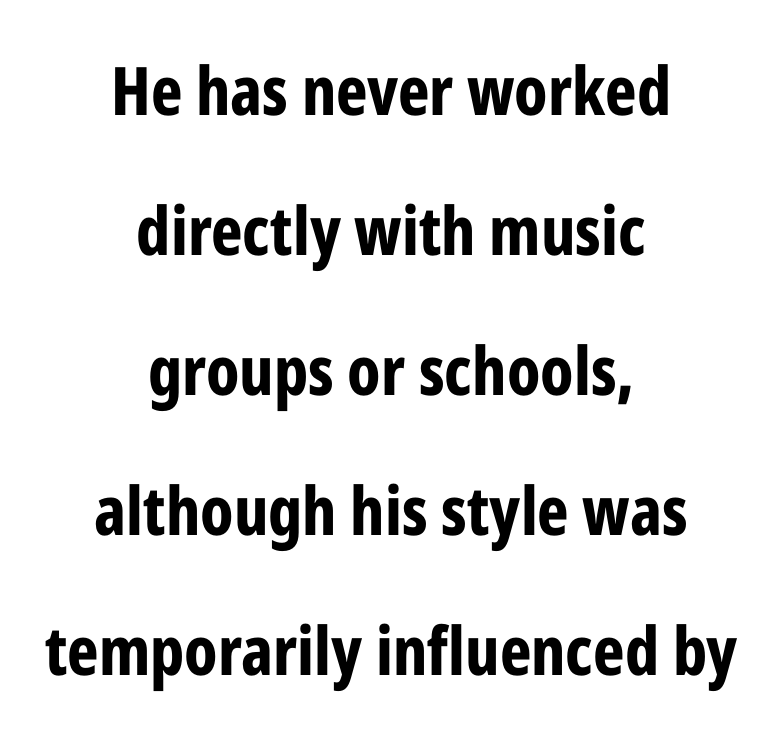
Descenders hang freely into open space. Observe the ordinary spacing: letters are neighbours, not strangers. These lines are composed in type without serifs. Is the block centered? Yes — each line is placed symmetrically about the middle.
